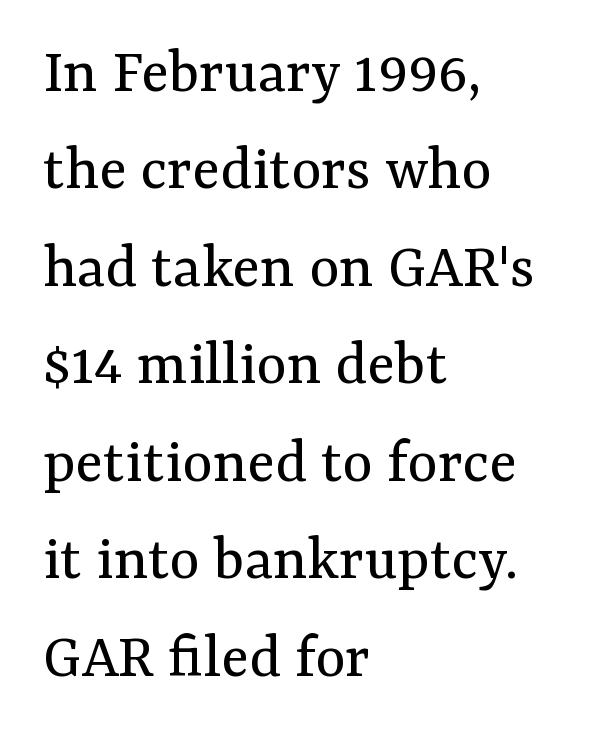
The image shows 65 px regular-weight serif type, upright; set left-aligned, normal line spacing (1.5x), normal letter spacing, not underlined; medium stroke contrast and a medium x-height.
